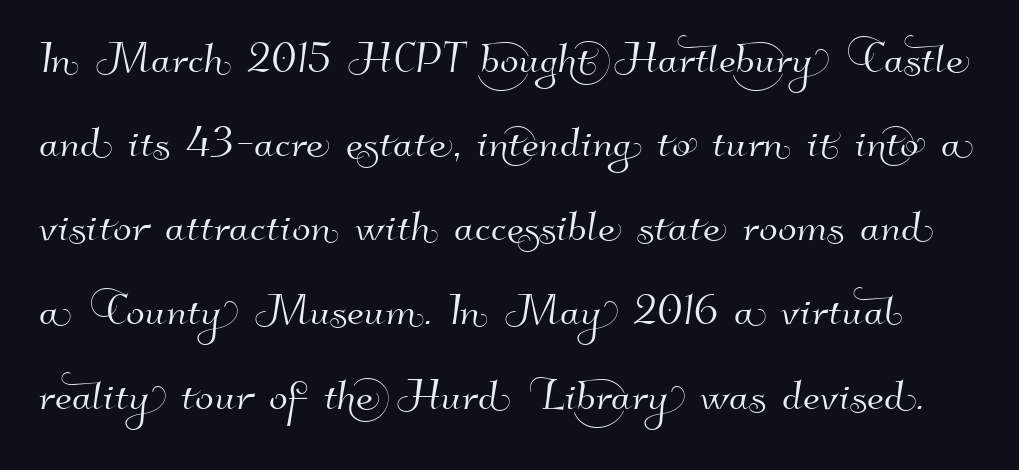
Q: Is the typeface a serif or a sans-serif typeface? A: Sans-serif.
Q: Is the text underlined? A: No.
Q: Is the spacing between letters normal or unusually wide? A: Normal.
Q: Is the spacing between lines tight, normal or loose? A: Normal.
Q: Width (condensed, normal, or wide)? A: Normal.
Q: Stroke contrast? A: High.
Q: x-height? A: Small.
Q: Monospaced? A: No.
